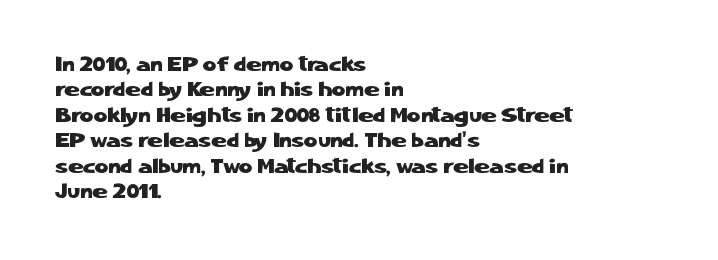
The image shows 21 px text type, upright; set left-aligned, line spacing 1.21x, normal letter spacing, not underlined.
